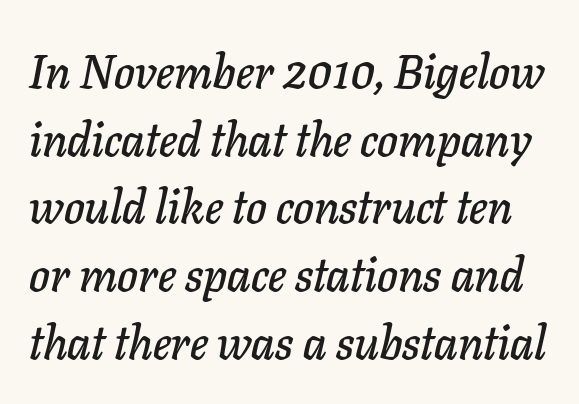
Q: Is the text italic (slanted)? A: Yes, it leans right by about 11 degrees.
Q: Is the text underlined? A: No.
Q: Is the spacing between letters normal or unusually wide? A: Normal.
Q: Is the spacing between lines tight, normal or loose? A: Normal.
Q: Width (condensed, normal, or wide)? A: Normal.
Q: Stroke contrast? A: Low.
Q: x-height? A: Medium.
Q: Monospaced? A: No.
